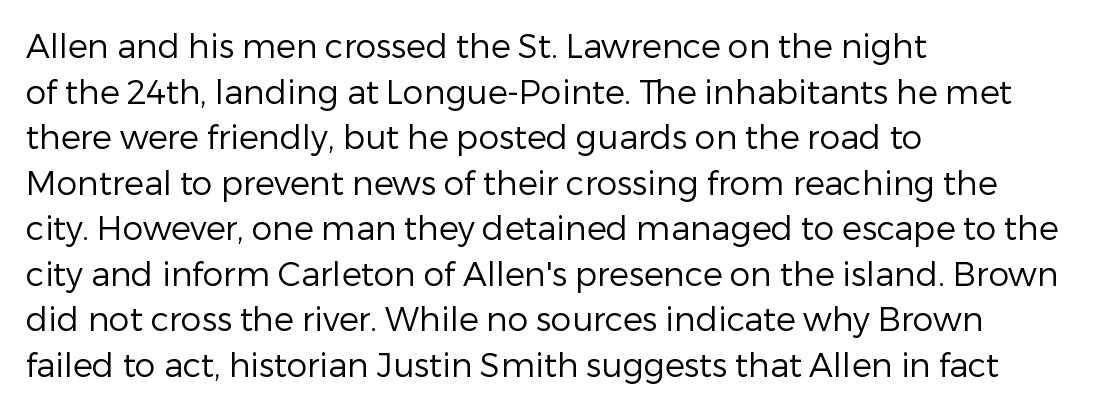
Q: Is the text bold? A: No.
Q: Is the text italic (slanted)? A: No, it is upright.
Q: Is the typeface a serif or a sans-serif typeface? A: Sans-serif.
Q: Is the text underlined? A: No.
Q: How is the paragraph aligned? A: Left-aligned.
Q: Is the spacing between letters normal or unusually wide? A: Normal.
Q: Is the spacing between lines tight, normal or loose? A: Normal.
Q: Width (condensed, normal, or wide)? A: Normal.
Q: Stroke contrast? A: Low.
Q: x-height? A: Medium.
Q: Monospaced? A: No.
